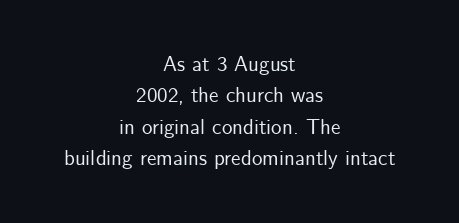
The image shows 21 px text type, upright; set centered, normal line spacing (1.49x), normal letter spacing, not underlined.
